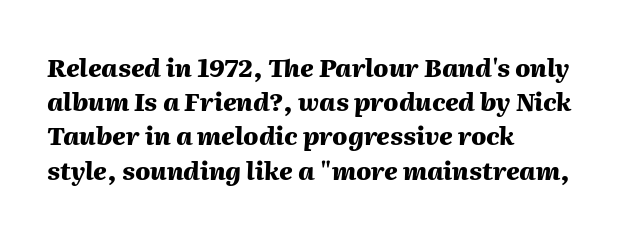
Q: Is the text bold? A: Yes.
Q: Is the text italic (slanted)? A: Yes, it leans right by about 2 degrees.
Q: Is the text underlined? A: No.
Q: How is the paragraph aligned? A: Left-aligned.
Q: Is the spacing between letters normal or unusually wide? A: Normal.
Q: Is the spacing between lines tight, normal or loose? A: Normal.
